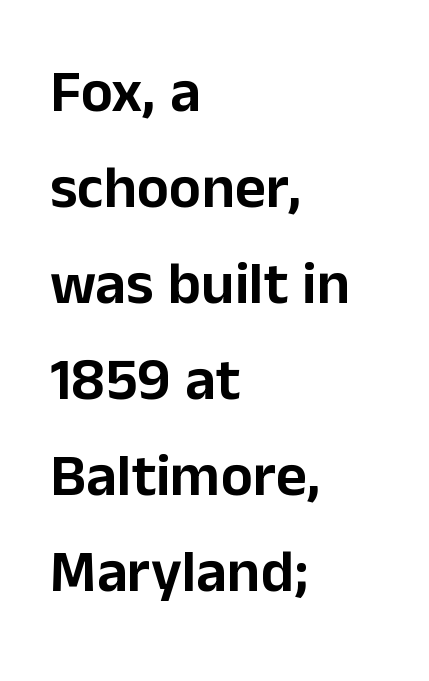
The image shows 60 px sans-serif type, upright; set left-aligned, normal line spacing (1.6x), normal letter spacing, not underlined; low stroke contrast and a medium x-height.
